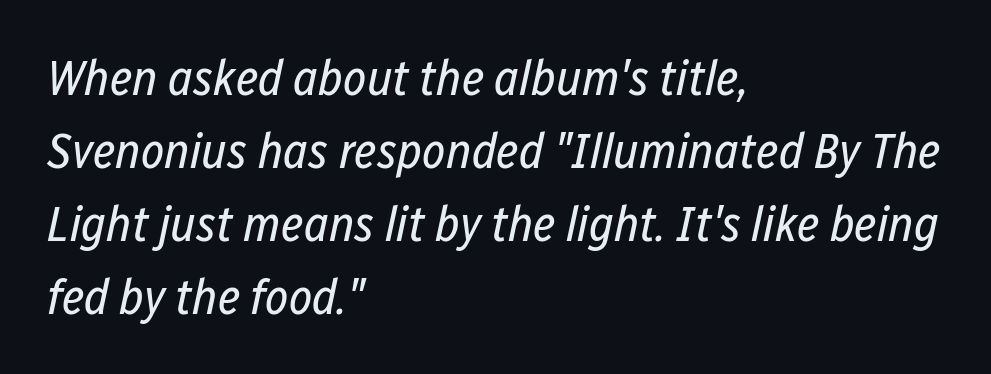
Q: Is the text bold? A: No.
Q: Is the text italic (slanted)? A: Yes, it leans right by about 12 degrees.
Q: Is the text underlined? A: No.
Q: How is the paragraph aligned? A: Left-aligned.
Q: Is the spacing between letters normal or unusually wide? A: Normal.
Q: Is the spacing between lines tight, normal or loose? A: Normal.
Q: Width (condensed, normal, or wide)? A: Condensed.
Q: Stroke contrast? A: Low.
Q: x-height? A: Medium.
Q: Monospaced? A: No.
